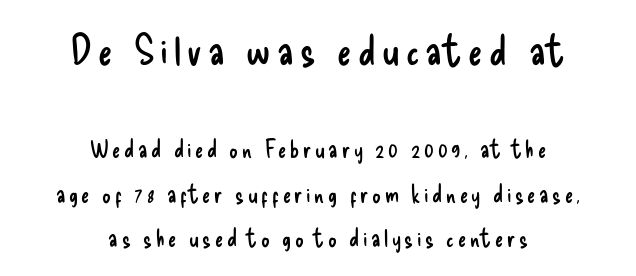
Bold? No — there's no thickening of the strokes. Stroke terminals: plain, sans-serif. Words float on clear page, feet unadorned. The rendering uses natural spacing where letterforms have individual widths. If you squint, the top block still reads clearly — it's the larger of the two.
